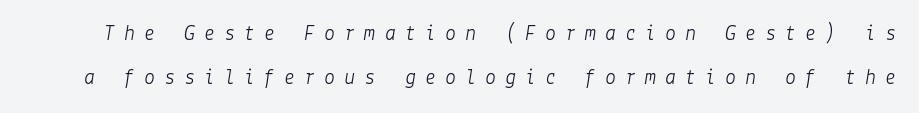
The image shows 22 px text type, italic (leaning right); set loose line spacing (1.98x), unusually wide letter spacing (+0.41 em), not underlined.
